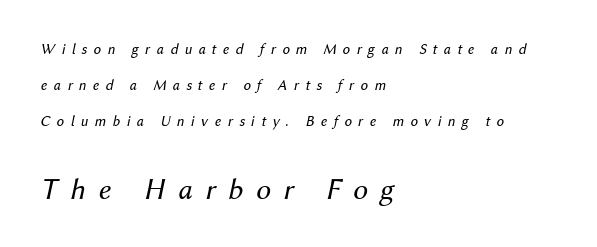
This reads as an unemphasized weight, regular at the heaviest. The letters in the lower block stand taller than those in the block above. The typesetter chose a ragged-right arrangement here. These lines have a slow, spaced-out rhythm from letter to letter.
